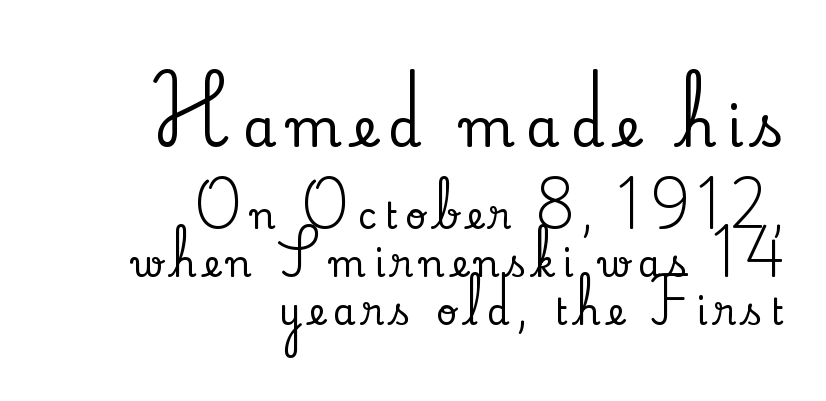
{"serif": "yes", "italic": "no", "width": "normal", "stroke_contrast": "low", "x_height": "small", "monospaced": "no", "underline": "no", "align": "right", "line_spacing": "normal", "line_spacing_ratio": 1.34, "letter_spacing": "wide", "letter_spacing_em": 0.21, "larger_block": "first", "size_ratio": 1.5, "glyph_px": 54}
